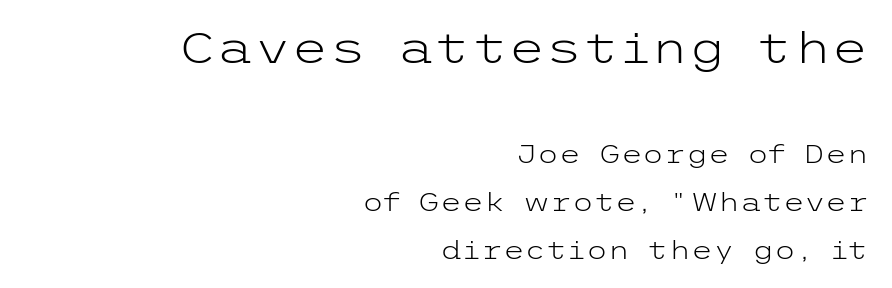
The rendering shows plain stroke endings on the letterforms — a sans-serif design. Anything drawn beneath the words? Only blank space. Compared with a flush-left layout, this one pins lines to the opposite, right side. The typeface has the unassuming heft of standard copy or less.
